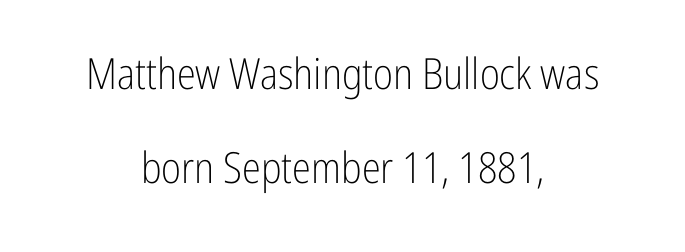
{"serif": "no", "italic": "no", "bold": "no", "weight": "light", "width": "condensed", "stroke_contrast": "low", "x_height": "medium", "monospaced": "no", "underline": "no", "align": "center", "line_spacing": "loose", "line_spacing_ratio": 2.19, "letter_spacing": "normal", "letter_spacing_em": 0.0, "glyph_px": 43}
